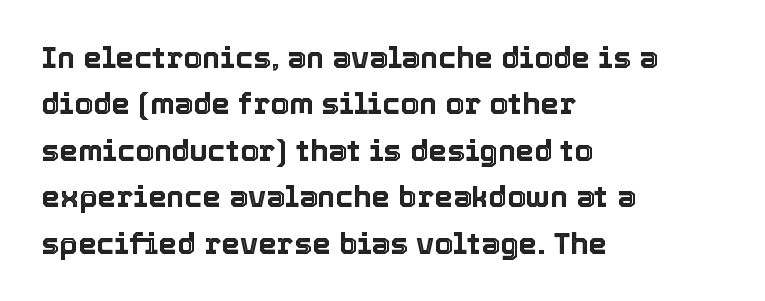
Q: Is the text italic (slanted)? A: No, it is upright.
Q: Is the text underlined? A: No.
Q: How is the paragraph aligned? A: Left-aligned.
Q: Is the spacing between letters normal or unusually wide? A: Normal.
Q: Is the spacing between lines tight, normal or loose? A: Normal.
Q: Width (condensed, normal, or wide)? A: Normal.
Q: x-height? A: Medium.
Q: Monospaced? A: No.
